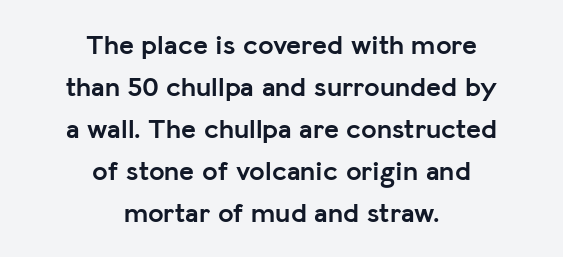
{"serif": "no", "italic": "no", "bold": "yes", "weight": "semibold", "width": "normal", "stroke_contrast": "low", "x_height": "medium", "monospaced": "no", "underline": "no", "align": "center", "line_spacing": "normal", "line_spacing_ratio": 1.5, "letter_spacing": "normal", "letter_spacing_em": 0.0, "glyph_px": 28}
